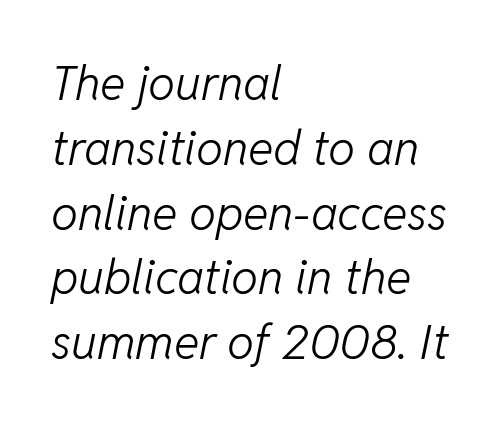
{"italic": "yes", "lean": "right", "slant_degrees": 11, "bold": "no", "weight": "light", "width": "normal", "stroke_contrast": "low", "x_height": "medium", "monospaced": "no", "underline": "no", "align": "left", "line_spacing": "normal", "line_spacing_ratio": 1.35, "letter_spacing": "normal", "letter_spacing_em": 0.0, "glyph_px": 48}
